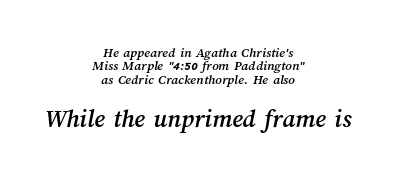
Each line is balanced around a shared central axis. Look at the glyph heights: the lower group is clearly the bigger setting. Words appear dense and cohesive because spacing is normal. Letters rest on an invisible, unmarked baseline. These lines huddle together more closely than default settings would place them.
